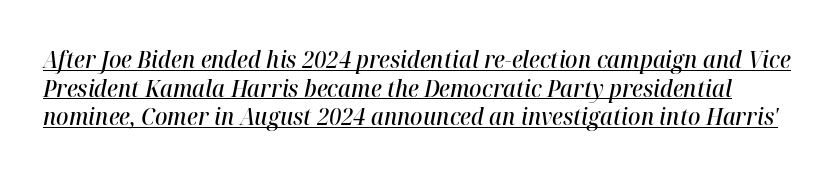
The image shows 23 px text type, italic (leaning right); set line spacing 1.24x, normal letter spacing, underlined.
